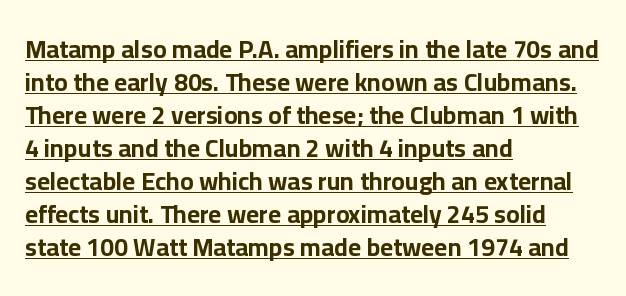
You'd pick this weight for a headline — it's a proper bold. Has an underline been added? It has. The designer left line spacing at the default. The passage is arranged the way most books set body copy — flush left. The rendering keeps characters at their native spacing.
